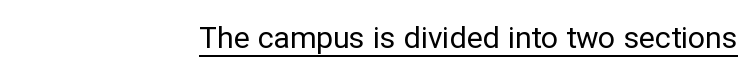
This rendering leaves character spacing at its baseline value. Is the block centered? No — it sits flush against the right margin. Each letter keeps its own natural width here, so spacing adapts to shape. The lettering holds an erect, upright posture throughout.
